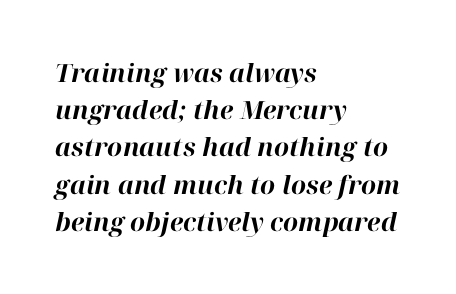
{"italic": "yes", "lean": "right", "slant_degrees": 12, "bold": "yes", "underline": "no", "align": "left", "line_spacing": "normal", "line_spacing_ratio": 1.49, "letter_spacing": "normal", "letter_spacing_em": 0.0, "glyph_px": 25}
